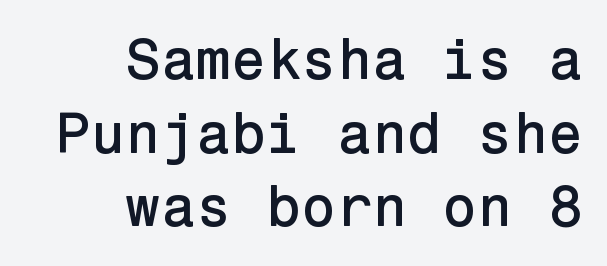
The image shows 57 px sans-serif type, upright; set right-aligned, normal line spacing (1.29x), normal letter spacing, not underlined; low stroke contrast and a medium x-height.
